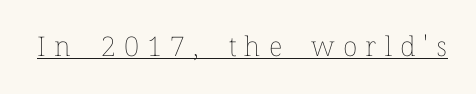
{"italic": "no", "bold": "no", "underline": "yes", "letter_spacing": "wide", "letter_spacing_em": 0.3, "glyph_px": 27}
